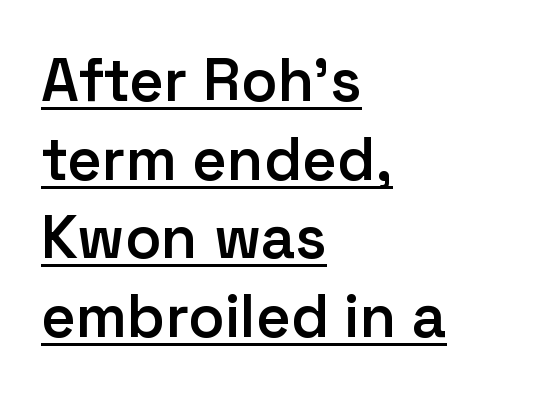
{"serif": "no", "italic": "no", "bold": "semi", "weight": "semibold", "width": "normal", "stroke_contrast": "low", "x_height": "medium", "monospaced": "no", "underline": "yes", "align": "left", "line_spacing": "normal", "line_spacing_ratio": 1.31, "letter_spacing": "normal", "letter_spacing_em": 0.0, "glyph_px": 60}
